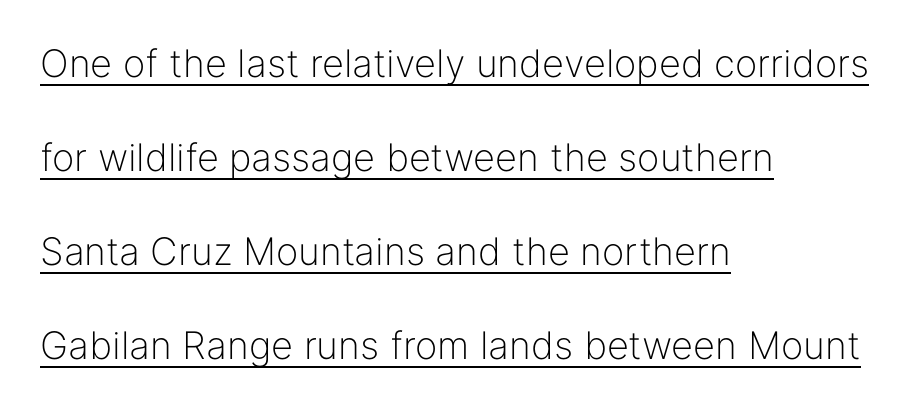
{"serif": "no", "italic": "no", "bold": "no", "weight": "light", "width": "normal", "stroke_contrast": "low", "x_height": "medium", "monospaced": "no", "underline": "yes", "align": "left", "line_spacing": "loose", "line_spacing_ratio": 2.47, "letter_spacing": "normal", "letter_spacing_em": 0.0, "glyph_px": 38}
